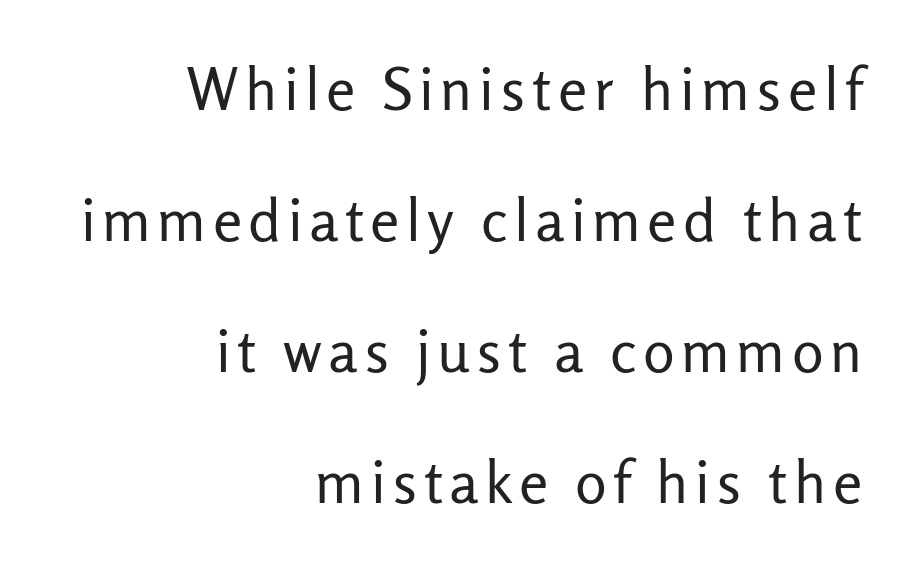
{"serif": "no", "italic": "no", "bold": "no", "weight": "regular", "width": "normal", "stroke_contrast": "low", "x_height": "medium", "monospaced": "no", "underline": "no", "align": "right", "line_spacing": "loose", "line_spacing_ratio": 2.22, "glyph_px": 59}
